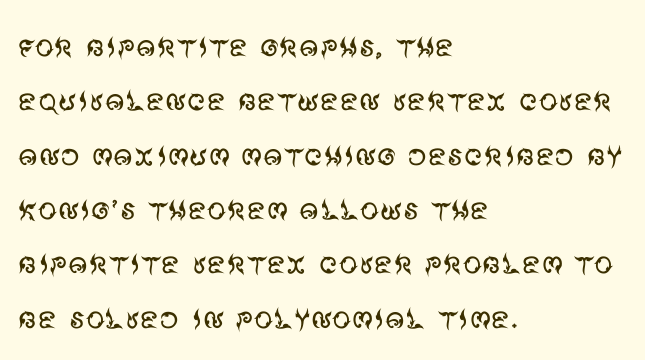
Q: Is the text bold? A: No.
Q: Is the text italic (slanted)? A: No, it is upright.
Q: Is the typeface a serif or a sans-serif typeface? A: Sans-serif.
Q: Is the text underlined? A: No.
Q: How is the paragraph aligned? A: Left-aligned.
Q: Is the spacing between letters normal or unusually wide? A: Normal.
Q: Is the spacing between lines tight, normal or loose? A: Normal.
Q: Width (condensed, normal, or wide)? A: Normal.
Q: Stroke contrast? A: Medium.
Q: x-height? A: Large.
Q: Monospaced? A: No.
